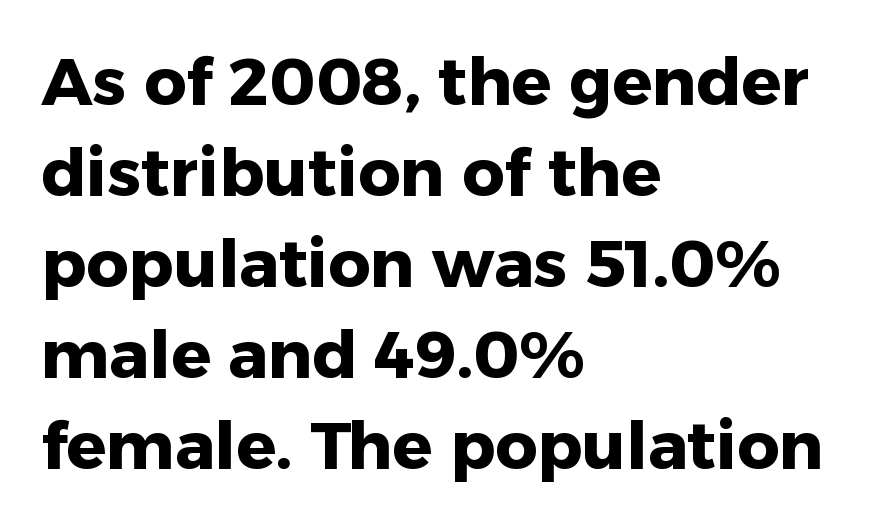
The image shows 66 px heavy sans-serif type, upright; set left-aligned, normal line spacing (1.38x), normal letter spacing, not underlined; low stroke contrast and a medium x-height.
